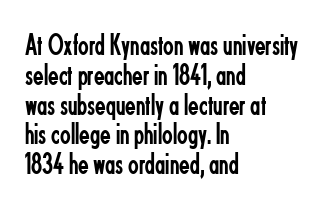
Vertical strokes here are truly vertical. The rendering uses natural spacing where letterforms have individual widths. You can tell from the bare stems that sans-serif type was used. The font sits on the lighter half of the weight spectrum, regular included. Short and long lines alike share a common starting point at left. The vertical gap from one line to the next is small.
